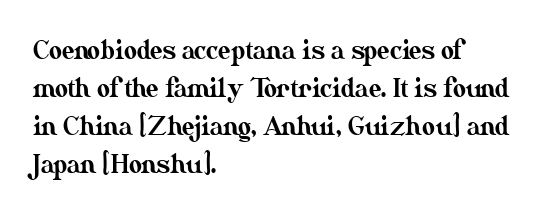
{"italic": "no", "underline": "no", "align": "left", "line_spacing": "normal", "line_spacing_ratio": 1.52, "letter_spacing": "normal", "letter_spacing_em": 0.0, "glyph_px": 25}
